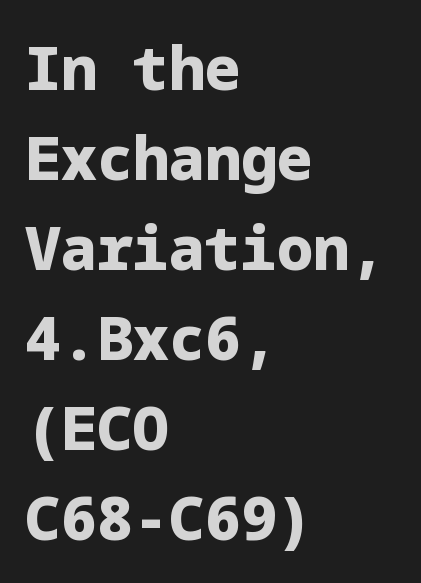
Weight: bold. The letters sit at their default tracking, neither squeezed nor spread. Is the block centered? No — it sits flush against the left margin. Examine the stroke ends and you'll find no serifs. Evenly set lines give the paragraph a standard silhouette. The font's upright variant was chosen for this text.
